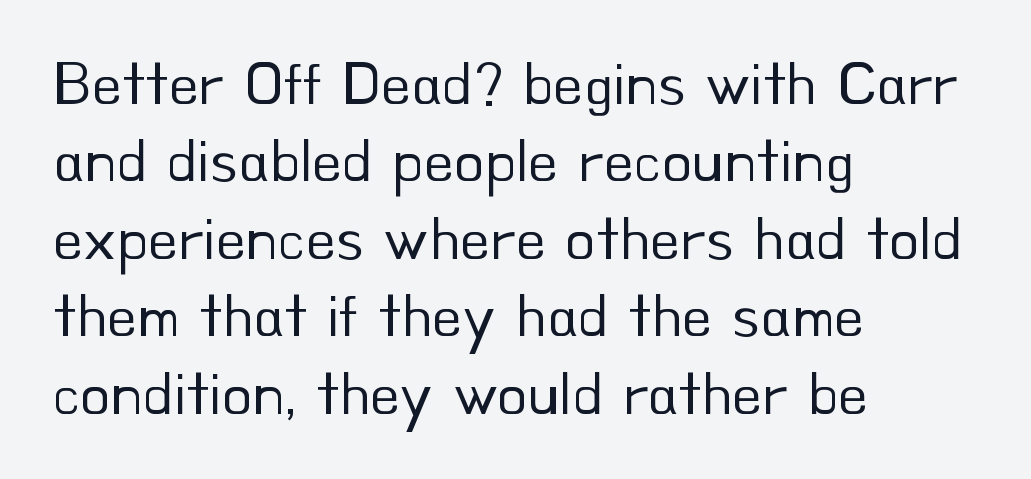
Q: Is the text bold? A: No.
Q: Is the text italic (slanted)? A: No, it is upright.
Q: Is the typeface a serif or a sans-serif typeface? A: Sans-serif.
Q: Is the text underlined? A: No.
Q: How is the paragraph aligned? A: Left-aligned.
Q: Is the spacing between letters normal or unusually wide? A: Normal.
Q: Is the spacing between lines tight, normal or loose? A: Normal.
Q: Width (condensed, normal, or wide)? A: Normal.
Q: Stroke contrast? A: Low.
Q: x-height? A: Small.
Q: Monospaced? A: No.
